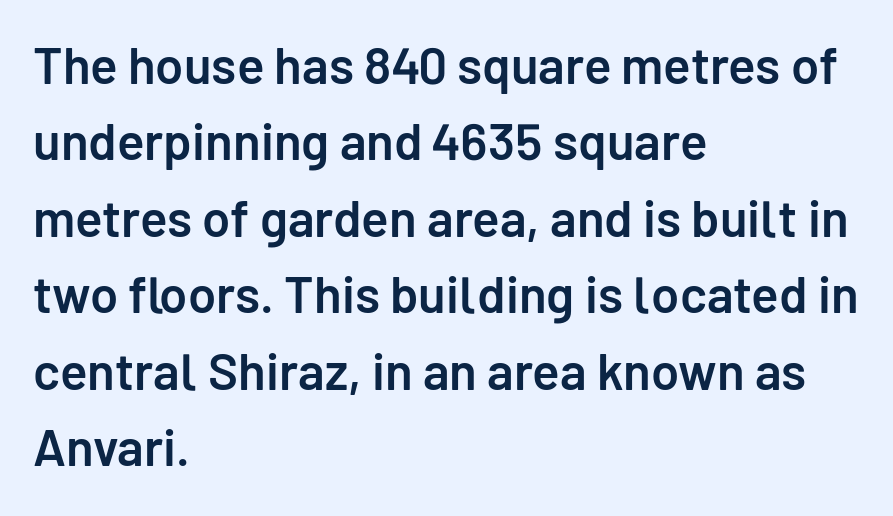
The image shows 51 px semibold sans-serif type, upright; set left-aligned, normal line spacing (1.5x), normal letter spacing, not underlined; low stroke contrast and a medium x-height.
